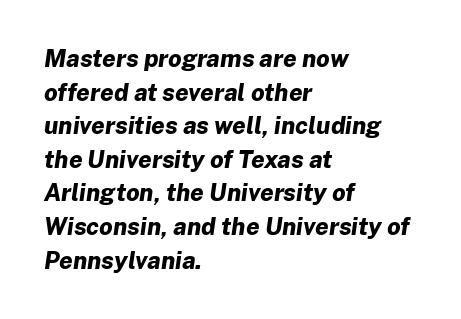
{"italic": "yes", "lean": "right", "slant_degrees": 8, "bold": "yes", "underline": "no", "align": "left", "line_spacing": "normal", "line_spacing_ratio": 1.4, "letter_spacing": "normal", "letter_spacing_em": 0.0, "glyph_px": 24}
